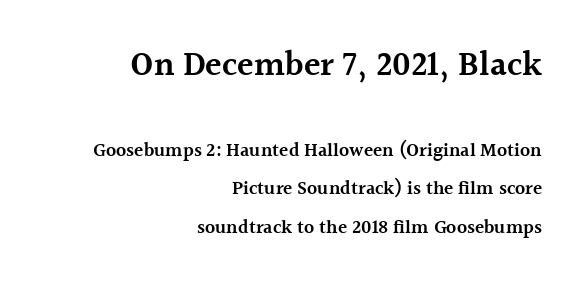
Reading top to bottom, the characters get smaller at the block break. The typesetter chose a ragged-left arrangement here. Does the lettering tilt? It doesn't — this is upright. The passage shown stacks its lines with a broad gap.
